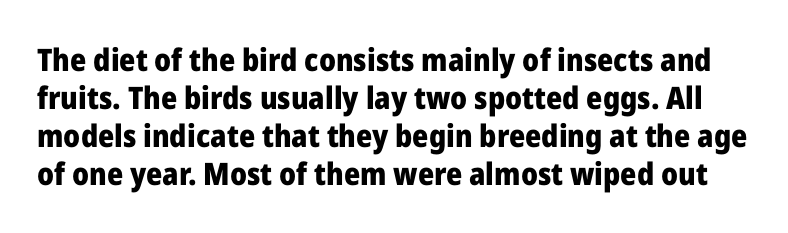
The image shows 31 px heavy sans-serif type, upright; set line spacing 1.23x, normal letter spacing, not underlined; low stroke contrast and a medium x-height.
